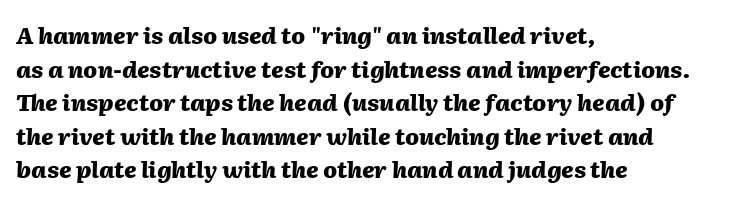
{"italic": "yes", "lean": "right", "slant_degrees": 2, "bold": "yes", "underline": "no", "align": "left", "line_spacing": "normal", "line_spacing_ratio": 1.46, "letter_spacing": "normal", "letter_spacing_em": 0.0, "glyph_px": 23}
